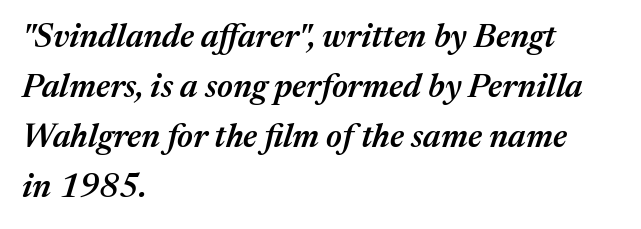
Q: Is the text bold? A: Semi-bold.
Q: Is the text italic (slanted)? A: Yes, it leans right by about 17 degrees.
Q: Is the text underlined? A: No.
Q: How is the paragraph aligned? A: Left-aligned.
Q: Is the spacing between letters normal or unusually wide? A: Normal.
Q: Is the spacing between lines tight, normal or loose? A: Normal.
Q: Width (condensed, normal, or wide)? A: Normal.
Q: Stroke contrast? A: Medium.
Q: x-height? A: Medium.
Q: Monospaced? A: No.
